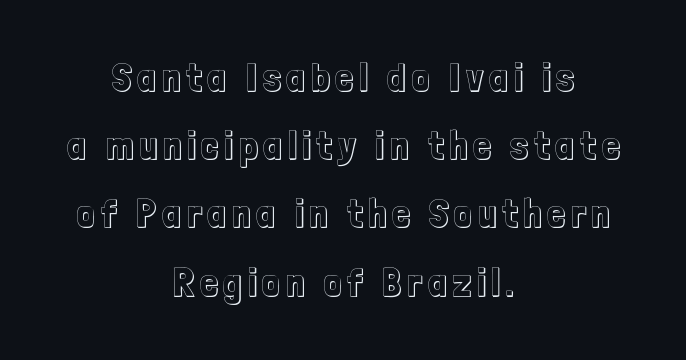
Ordinary non-slanted type is in use. The compositor balanced each line on the midline. Plain, unruled lines of type. Spacing verdict: proportional, widths tailored to each character.
